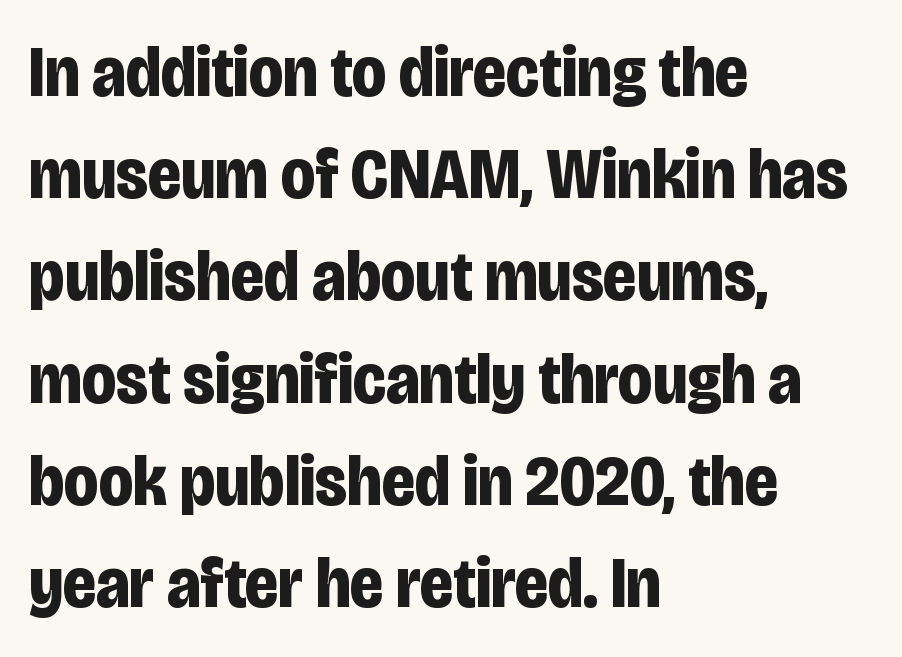
The image shows 71 px bold, condensed sans-serif type, upright; set left-aligned, normal line spacing (1.44x), normal letter spacing, not underlined; low stroke contrast and a large x-height.
